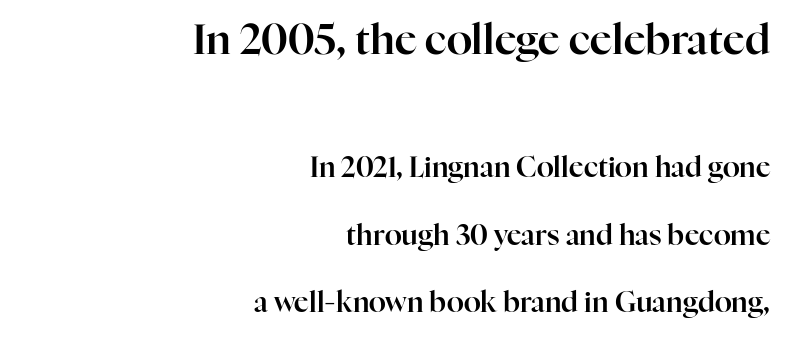
Q: Is the text italic (slanted)? A: No, it is upright.
Q: Is the typeface a serif or a sans-serif typeface? A: Serif.
Q: Is the text underlined? A: No.
Q: How is the paragraph aligned? A: Right-aligned.
Q: Is the spacing between letters normal or unusually wide? A: Normal.
Q: Is the spacing between lines tight, normal or loose? A: Loose.
Q: Which block of text is set in a larger size, the first (top) or the second (bottom)? A: The first (top) one.
Q: Width (condensed, normal, or wide)? A: Normal.
Q: Stroke contrast? A: High.
Q: x-height? A: Medium.
Q: Monospaced? A: No.
